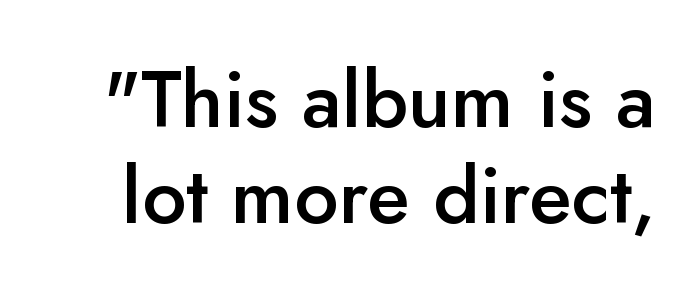
{"serif": "no", "italic": "no", "bold": "semi", "weight": "semibold", "width": "normal", "stroke_contrast": "low", "x_height": "small", "monospaced": "no", "underline": "no", "line_spacing_ratio": 1.22, "letter_spacing": "normal", "letter_spacing_em": 0.0, "glyph_px": 79}
